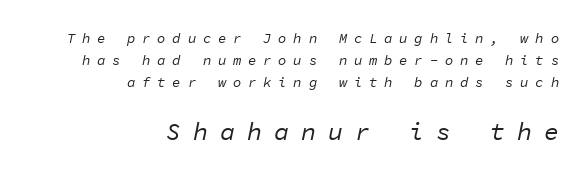
The image shows 25 px text type, italic (leaning right); set right-aligned, normal line spacing (1.56x), unusually wide letter spacing (+0.48 em), not underlined; the second (bottom) block is 1.79x larger.
